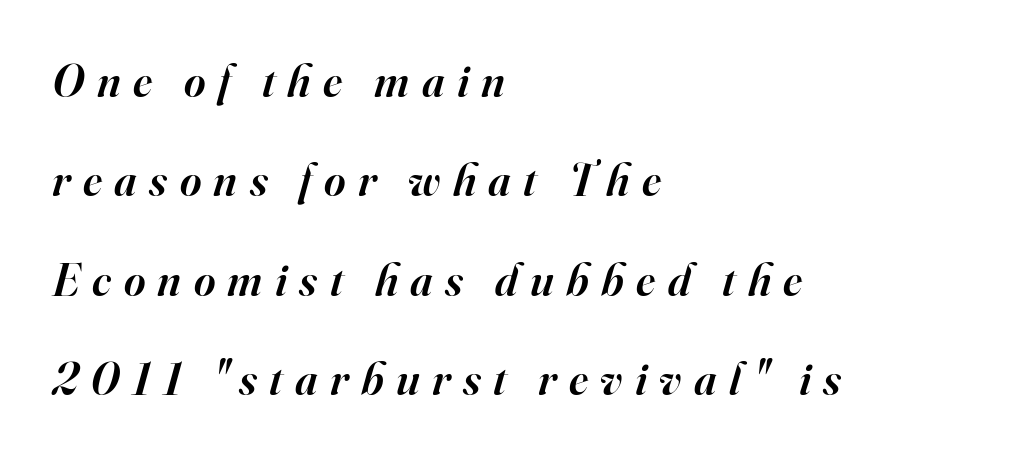
Q: Is the text bold? A: Semi-bold.
Q: Is the text italic (slanted)? A: Yes, it leans right by about 16 degrees.
Q: Is the typeface a serif or a sans-serif typeface? A: Serif.
Q: Is the text underlined? A: No.
Q: How is the paragraph aligned? A: Left-aligned.
Q: Is the spacing between letters normal or unusually wide? A: Unusually wide.
Q: Is the spacing between lines tight, normal or loose? A: Loose.
Q: Width (condensed, normal, or wide)? A: Normal.
Q: Stroke contrast? A: High.
Q: x-height? A: Small.
Q: Monospaced? A: No.
